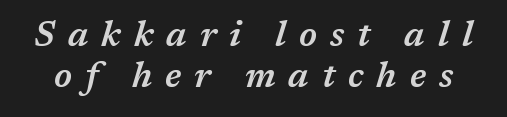
Q: Is the text bold? A: Semi-bold.
Q: Is the text italic (slanted)? A: Yes, it leans right by about 17 degrees.
Q: Is the text underlined? A: No.
Q: Is the spacing between letters normal or unusually wide? A: Unusually wide.
Q: Width (condensed, normal, or wide)? A: Normal.
Q: Stroke contrast? A: Medium.
Q: x-height? A: Medium.
Q: Monospaced? A: No.
